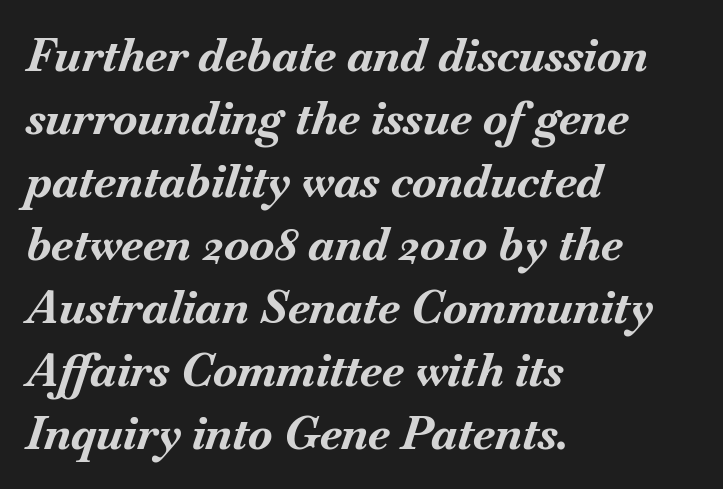
Q: Is the text bold? A: Yes.
Q: Is the text italic (slanted)? A: Yes, it leans right by about 18 degrees.
Q: Is the text underlined? A: No.
Q: How is the paragraph aligned? A: Left-aligned.
Q: Is the spacing between letters normal or unusually wide? A: Normal.
Q: Is the spacing between lines tight, normal or loose? A: Normal.
Q: Width (condensed, normal, or wide)? A: Normal.
Q: Stroke contrast? A: Medium.
Q: x-height? A: Small.
Q: Monospaced? A: No.
